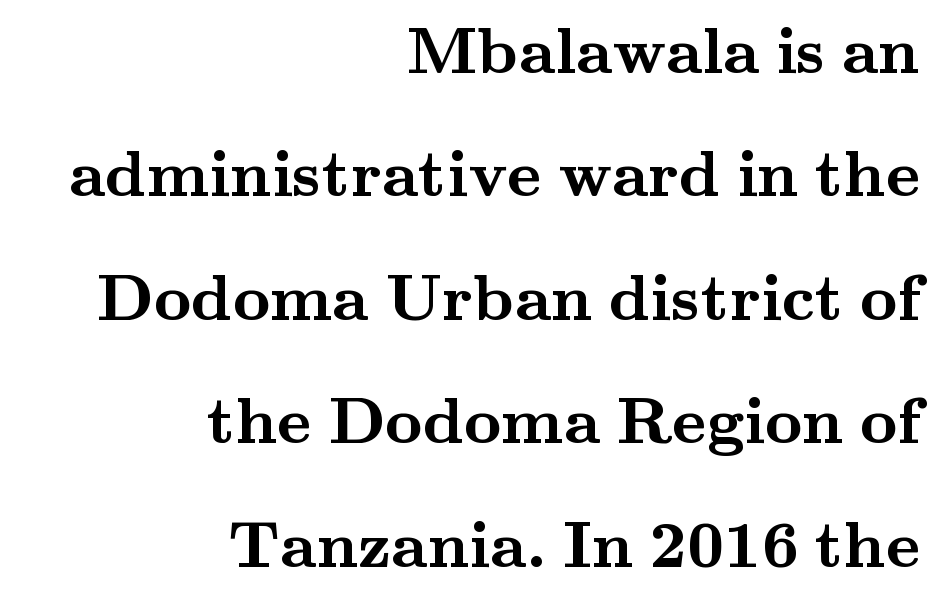
Every stem runs plumb, perpendicular to the baseline. Yep, those are serifs on the letters. A flush-right, rag-left setting is used for this passage. Do the characters align in a grid? No, the font is proportional. Here the glyphs are tracked normally, forming tight word shapes.
